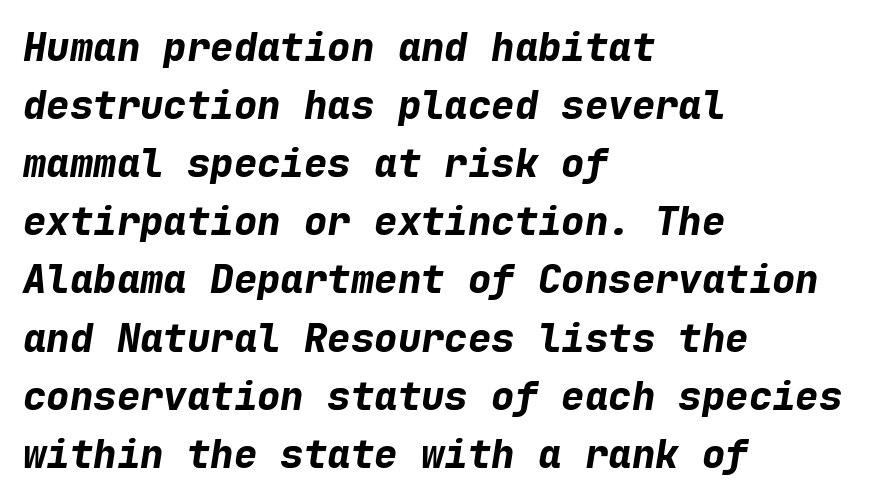
The image shows 39 px bold type, italic (leaning right), monospaced; set left-aligned, normal line spacing (1.49x), normal letter spacing, not underlined; low stroke contrast and a medium x-height.
